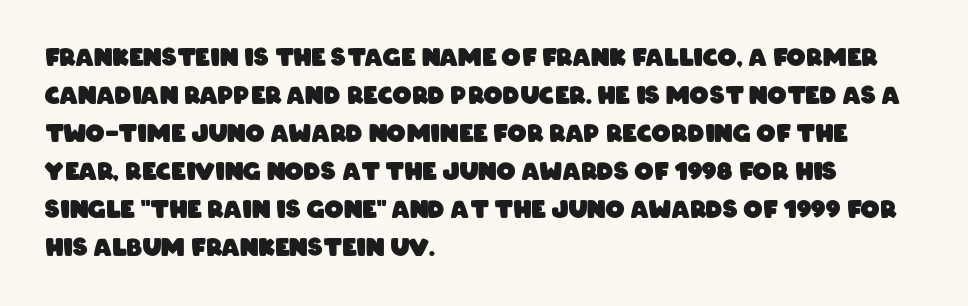
Honestly, there is no underline to notice here at all. Thick stems and heavy bowls — unmistakably bold. Line starts are locked; line ends wander. Leading: standard. There is no visible air inserted between adjacent glyphs.
